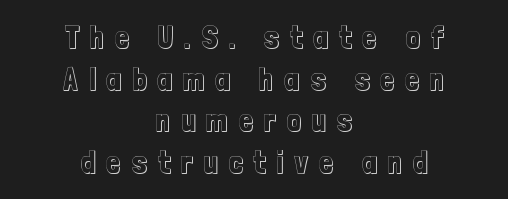
{"italic": "no", "width": "condensed", "x_height": "medium", "monospaced": "no", "underline": "no", "align": "center", "line_spacing": "normal", "line_spacing_ratio": 1.34, "letter_spacing": "wide", "letter_spacing_em": 0.35, "glyph_px": 31}
